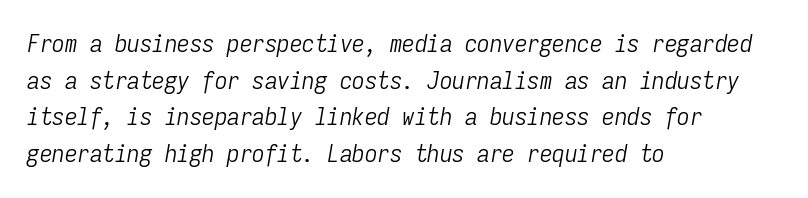
{"italic": "yes", "lean": "right", "slant_degrees": 9, "bold": "no", "underline": "no", "align": "left", "line_spacing": "normal", "line_spacing_ratio": 1.47, "letter_spacing": "normal", "letter_spacing_em": 0.0, "glyph_px": 25}
